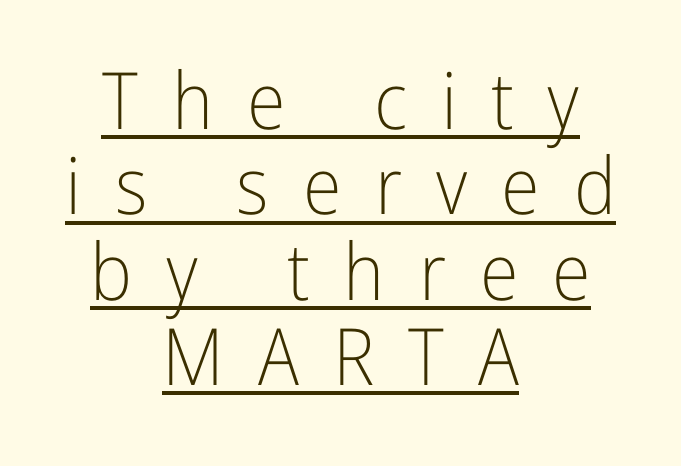
Upright lettering throughout. The line texture is sparse and dotted thanks to wide tracking. Stroke mass is kept to a normal reading level or below. The rendering uses natural spacing where letterforms have individual widths. This sample carries an underscore along the baseline area. Nothing sits at the stroke ends, so this counts as sans-serif.
